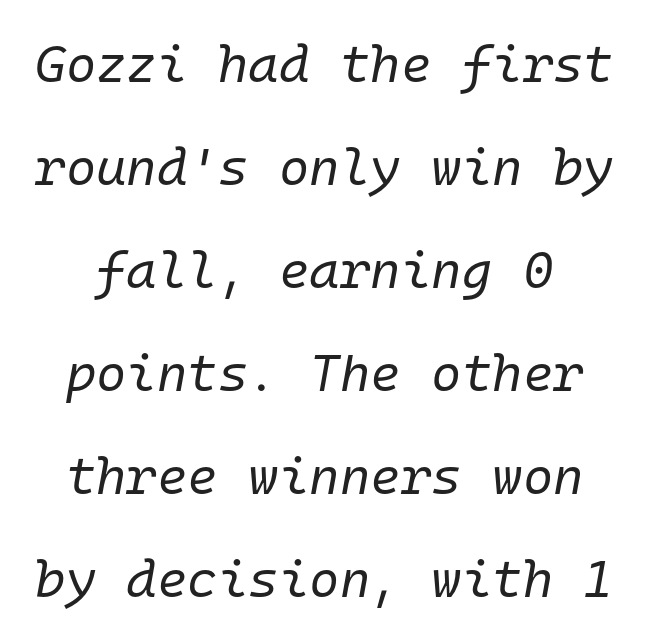
Q: Is the text bold? A: No.
Q: Is the text italic (slanted)? A: Yes, it leans right by about 10 degrees.
Q: Is the text underlined? A: No.
Q: Is the spacing between letters normal or unusually wide? A: Normal.
Q: Is the spacing between lines tight, normal or loose? A: Loose.
Q: Width (condensed, normal, or wide)? A: Normal.
Q: Stroke contrast? A: Low.
Q: x-height? A: Medium.
Q: Monospaced? A: Yes.
